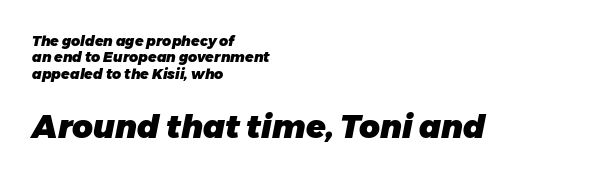
Proportional: the letters do not fall into vertical columns. These lines carry a lot of weight — the face is fully bold. Compare the two chunks: the lower has the greater cap height. The rendering applies a slant to the glyphs. The passage shown is not underscored anywhere.
